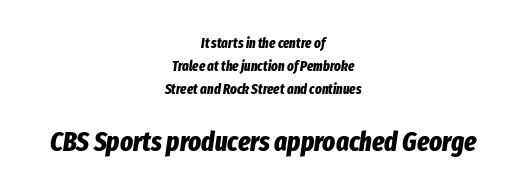
{"italic": "yes", "lean": "right", "slant_degrees": 8, "bold": "yes", "underline": "no", "align": "center", "line_spacing": "normal", "line_spacing_ratio": 1.66, "letter_spacing": "normal", "letter_spacing_em": 0.0, "larger_block": "second", "size_ratio": 1.93, "glyph_px": 27}
